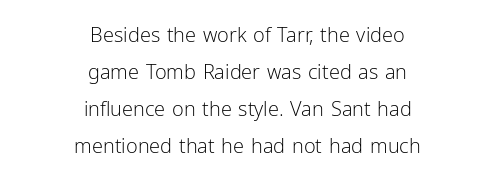
Q: Is the text bold? A: No.
Q: Is the text italic (slanted)? A: No, it is upright.
Q: Is the text underlined? A: No.
Q: How is the paragraph aligned? A: Centered.
Q: Is the spacing between letters normal or unusually wide? A: Normal.
